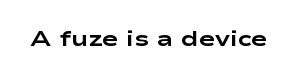
Q: Is the text bold? A: Yes.
Q: Is the text italic (slanted)? A: No, it is upright.
Q: Is the text underlined? A: No.
Q: Is the spacing between letters normal or unusually wide? A: Normal.
